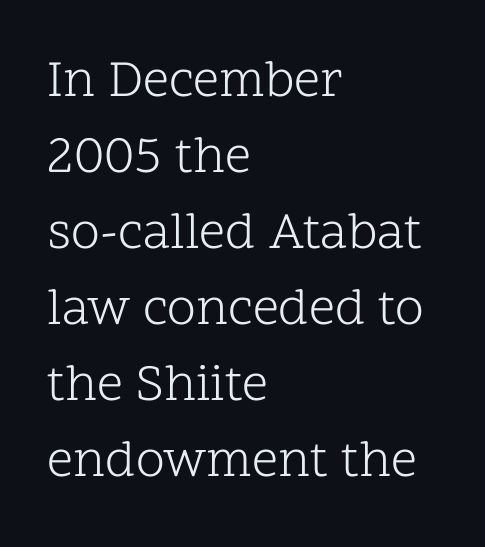
The image shows 52 px light serif type, upright; set left-aligned, normal line spacing (1.46x), normal letter spacing, not underlined; low stroke contrast and a medium x-height.
